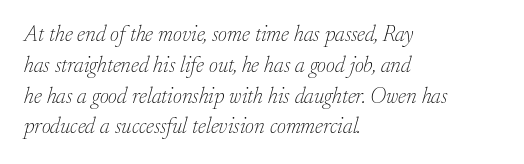
The ragged edge is on the right, which tells us the setting is flush left. The type is set solid horizontally, with unmodified tracking. In terms of leading, this rendering sits right in the middle. Nobody drew a line under any word here. Compared with ordinary roman type, these characters are visibly tilted. This is not heavy type; no bold has been used.
